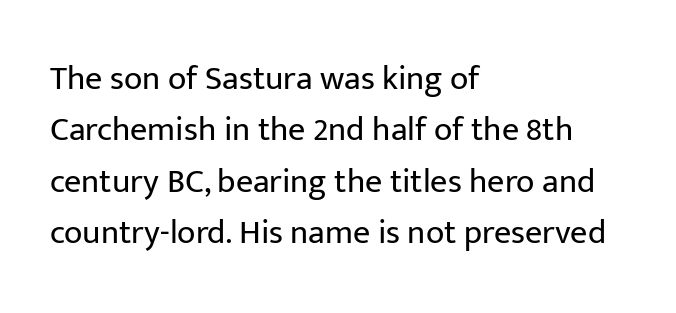
{"serif": "no", "italic": "no", "bold": "no", "weight": "regular", "width": "normal", "stroke_contrast": "low", "x_height": "medium", "monospaced": "no", "underline": "no", "align": "left", "line_spacing": "normal", "line_spacing_ratio": 1.51, "letter_spacing": "normal", "letter_spacing_em": 0.0, "glyph_px": 34}
